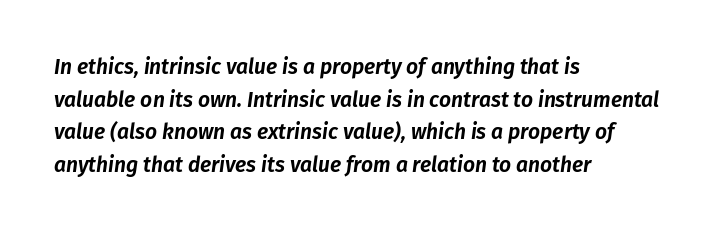
{"italic": "yes", "lean": "right", "slant_degrees": 8, "underline": "no", "align": "left", "line_spacing": "normal", "line_spacing_ratio": 1.55, "letter_spacing": "normal", "letter_spacing_em": 0.0, "glyph_px": 21}
